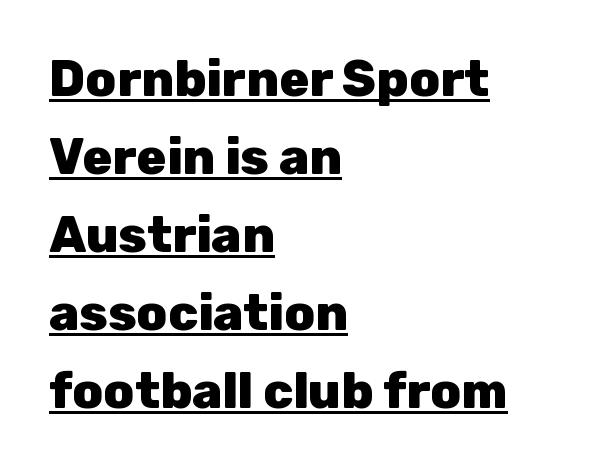
The image shows 50 px heavy sans-serif type, upright; set left-aligned, normal line spacing (1.56x), normal letter spacing, underlined; low stroke contrast and a medium x-height.
